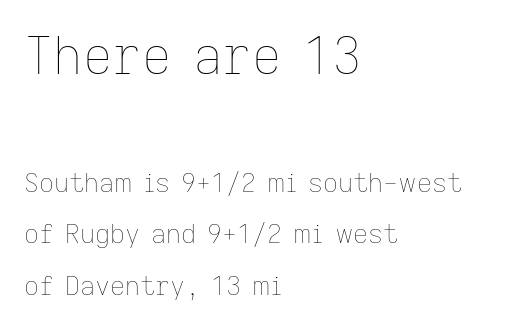
The image shows 51 px thin type, upright; set left-aligned, loose line spacing (1.98x), normal letter spacing, not underlined; the first (top) block is 1.96x larger; low stroke contrast and a medium x-height.
